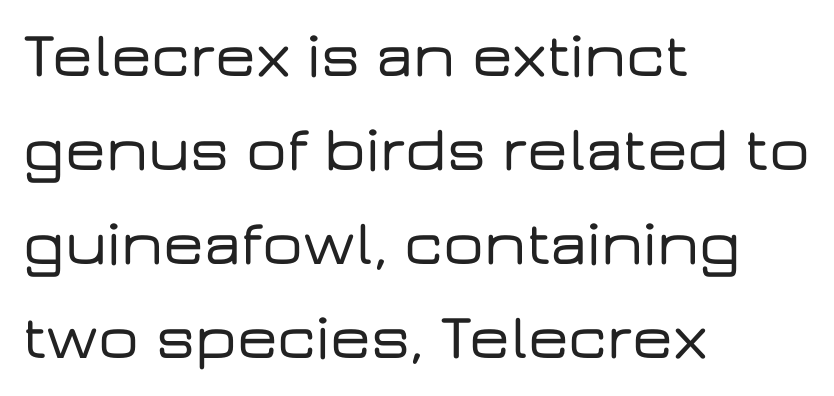
{"serif": "no", "italic": "no", "width": "wide", "stroke_contrast": "low", "x_height": "medium", "monospaced": "no", "underline": "no", "align": "left", "line_spacing": "normal", "line_spacing_ratio": 1.47, "letter_spacing": "normal", "letter_spacing_em": 0.0, "glyph_px": 64}
